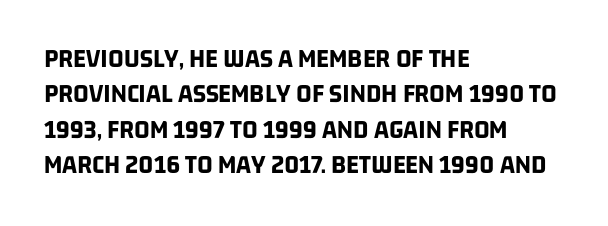
{"bold": "yes", "underline": "no", "align": "left", "line_spacing": "normal", "line_spacing_ratio": 1.31, "letter_spacing": "normal", "letter_spacing_em": 0.0, "glyph_px": 27}
